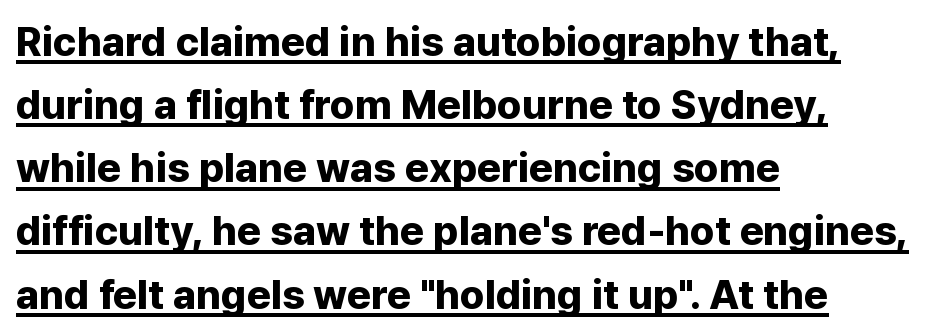
Nope, not italic — everything's standing straight. Look at the tracking — it's just the regular setting, nothing added. Does the copy run flush right? No — it runs flush left. Is there much room between lines? A standard amount, neither cramped nor airy. Descenders here cross a horizontal rule under the line.
